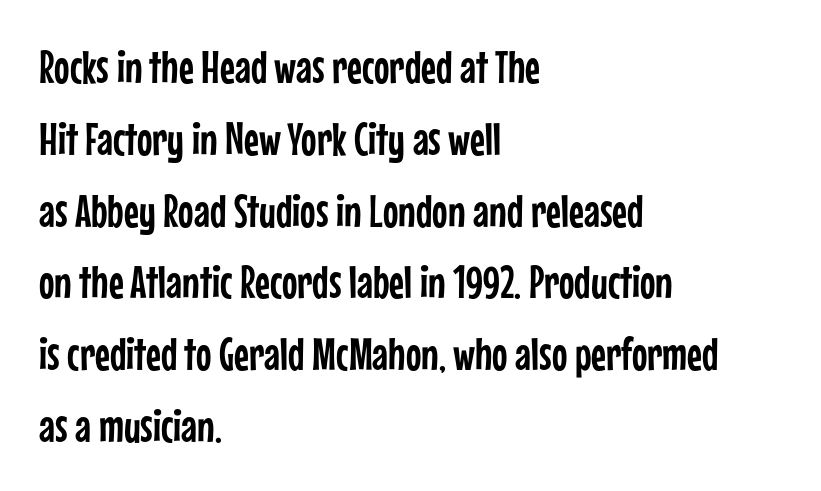
Serifs: no, the terminals of the letterforms are clean. The compositor pushed each line to the left boundary. A roman cut, with each character standing at attention. The area under the type is left untouched.
